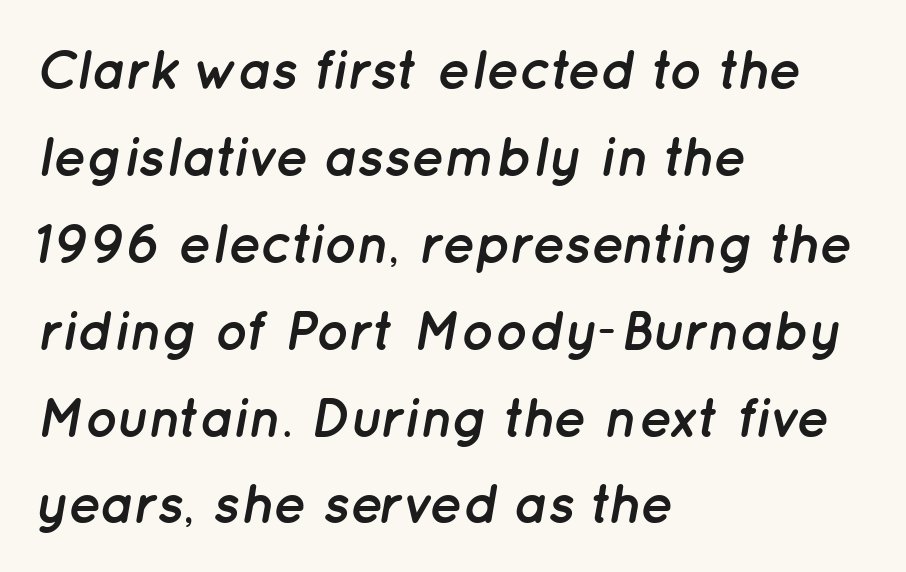
{"italic": "yes", "lean": "right", "slant_degrees": 12, "bold": "yes", "weight": "semibold", "width": "normal", "stroke_contrast": "low", "x_height": "medium", "monospaced": "no", "underline": "no", "align": "left", "line_spacing": "normal", "line_spacing_ratio": 1.58, "letter_spacing": "normal", "letter_spacing_em": 0.0, "glyph_px": 55}
